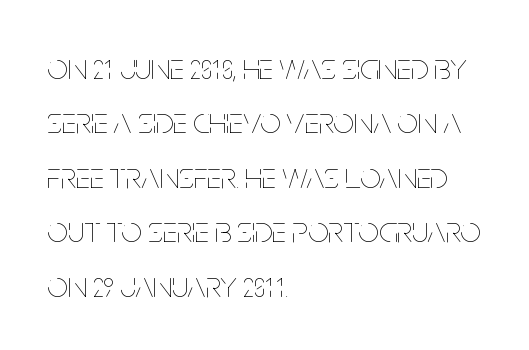
Has an underline been added? It has not. Each letter keeps its own natural width here, so spacing adapts to shape. The line texture is even and compact thanks to regular tracking. Is this a heavy cut? Hardly; it is regular or lighter. Is there any slant? The stems are plumb.
